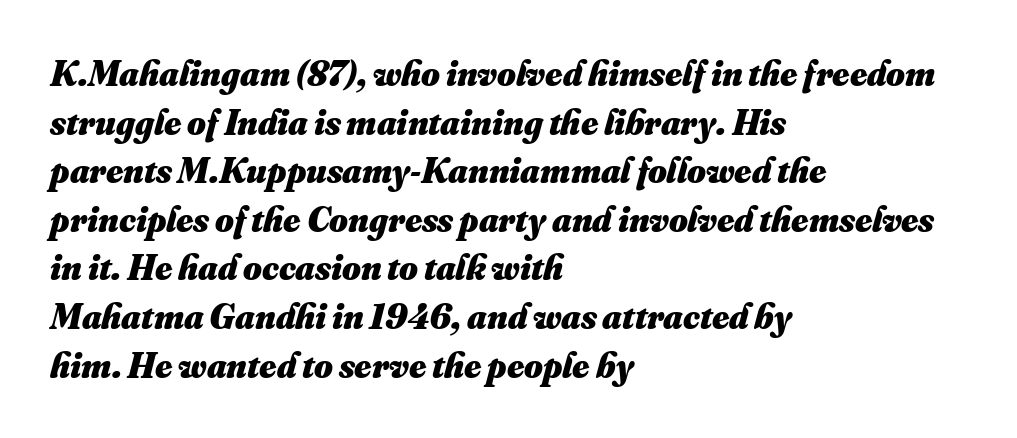
Q: Is the text bold? A: Yes.
Q: Is the text underlined? A: No.
Q: How is the paragraph aligned? A: Left-aligned.
Q: Is the spacing between letters normal or unusually wide? A: Normal.
Q: Is the spacing between lines tight, normal or loose? A: Normal.
Q: Width (condensed, normal, or wide)? A: Normal.
Q: Stroke contrast? A: Medium.
Q: x-height? A: Small.
Q: Monospaced? A: No.
